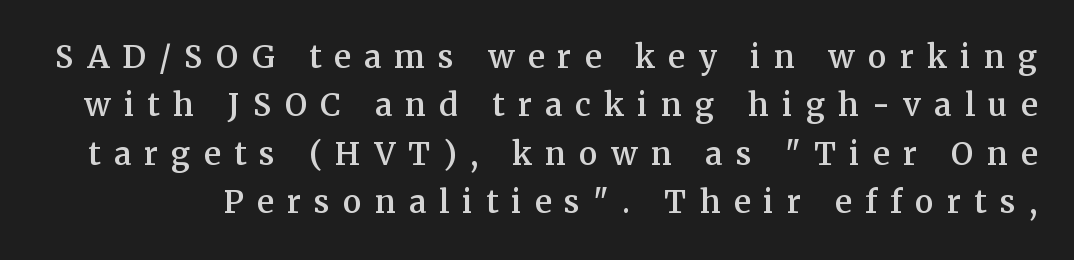
{"serif": "yes", "italic": "no", "bold": "semi", "weight": "semibold", "width": "normal", "stroke_contrast": "medium", "x_height": "medium", "monospaced": "no", "underline": "no", "line_spacing": "normal", "line_spacing_ratio": 1.56, "letter_spacing": "wide", "letter_spacing_em": 0.43, "glyph_px": 31}
